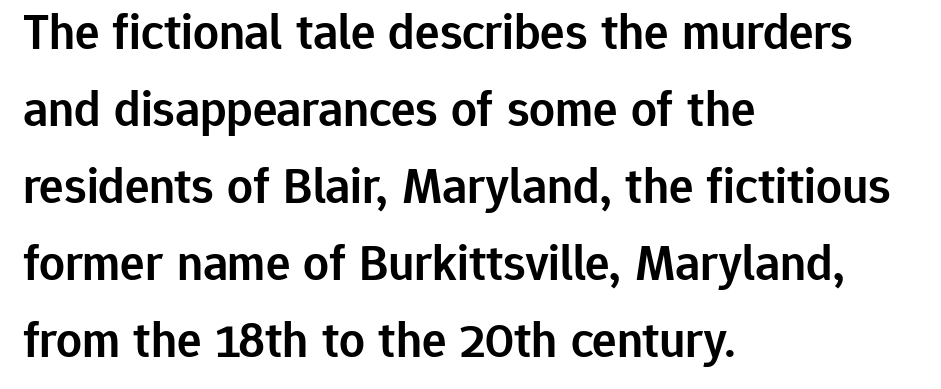
{"serif": "no", "italic": "no", "bold": "semi", "weight": "semibold", "width": "normal", "stroke_contrast": "low", "x_height": "medium", "monospaced": "no", "underline": "no", "align": "left", "line_spacing": "normal", "line_spacing_ratio": 1.51, "letter_spacing": "normal", "letter_spacing_em": 0.0, "glyph_px": 51}
